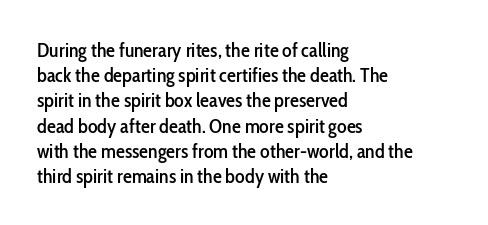
{"italic": "no", "underline": "no", "align": "left", "line_spacing": "normal", "line_spacing_ratio": 1.26, "letter_spacing": "normal", "letter_spacing_em": 0.0, "glyph_px": 20}
